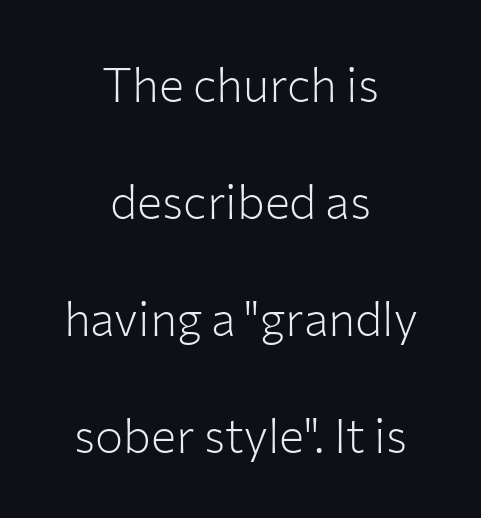
The image shows 47 px light sans-serif type, upright; set centered, loose line spacing (2.49x), normal letter spacing, not underlined; low stroke contrast and a medium x-height.
